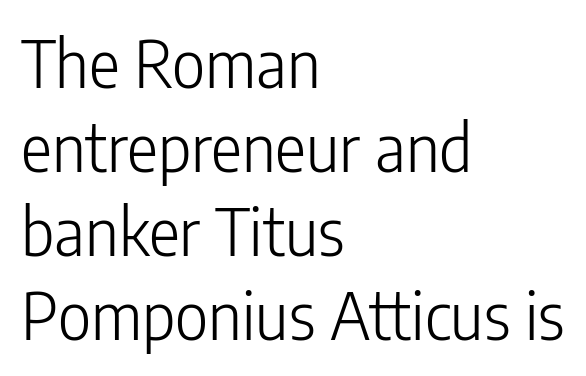
{"serif": "no", "italic": "no", "bold": "no", "weight": "light", "width": "condensed", "stroke_contrast": "low", "x_height": "medium", "monospaced": "no", "underline": "no", "align": "left", "line_spacing": "normal", "line_spacing_ratio": 1.29, "letter_spacing": "normal", "letter_spacing_em": 0.0, "glyph_px": 65}
